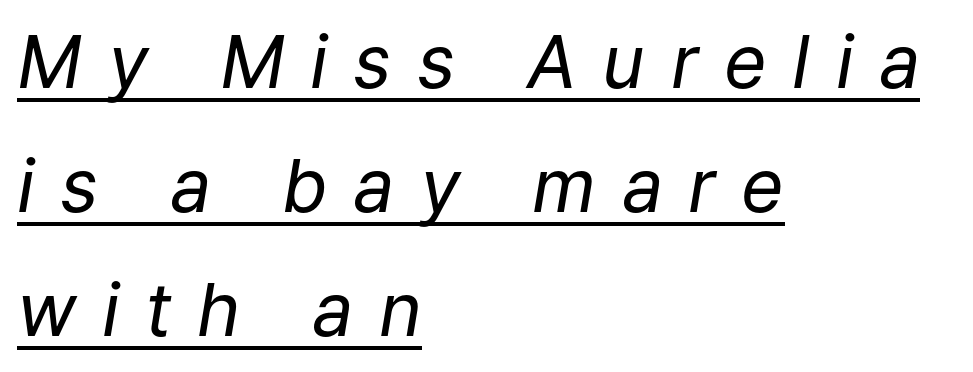
Q: Is the text bold? A: No.
Q: Is the text italic (slanted)? A: Yes, it leans right by about 9 degrees.
Q: Is the text underlined? A: Yes.
Q: How is the paragraph aligned? A: Left-aligned.
Q: Is the spacing between letters normal or unusually wide? A: Unusually wide.
Q: Is the spacing between lines tight, normal or loose? A: Normal.
Q: Width (condensed, normal, or wide)? A: Normal.
Q: Stroke contrast? A: Low.
Q: x-height? A: Medium.
Q: Monospaced? A: No.
